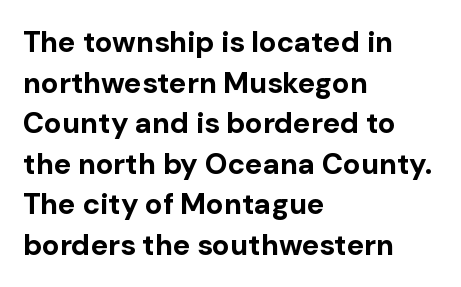
{"serif": "no", "italic": "no", "bold": "yes", "weight": "bold", "width": "normal", "stroke_contrast": "low", "x_height": "medium", "monospaced": "no", "underline": "no", "align": "left", "line_spacing": "normal", "line_spacing_ratio": 1.4, "letter_spacing": "normal", "letter_spacing_em": 0.0, "glyph_px": 29}
